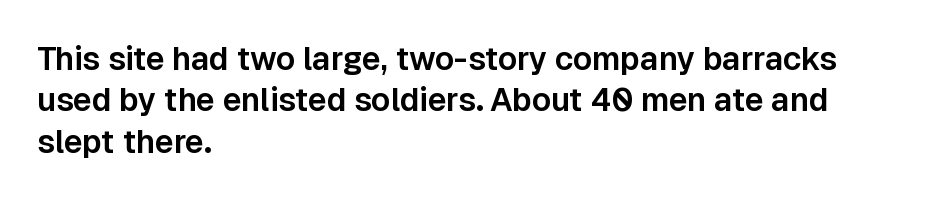
The glyphs are unaccompanied by any horizontal stroke below them. If you measured baseline to baseline, you'd find a middling distance. This sample uses an upright cut, with every glyph sitting square on the baseline. The passage is arranged the way most books set body copy — flush left. Proportional: the letters do not fall into vertical columns. Each word holds together tightly as a unit, with standard inter-letter gaps.
